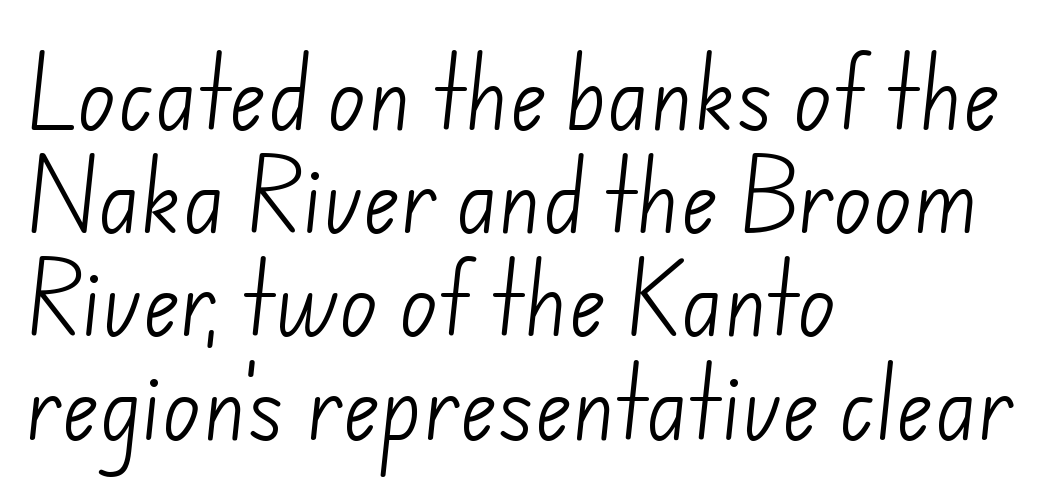
{"serif": "no", "bold": "no", "weight": "light", "width": "normal", "stroke_contrast": "low", "x_height": "small", "monospaced": "no", "underline": "no", "align": "left", "line_spacing": "normal", "line_spacing_ratio": 1.29, "letter_spacing": "normal", "letter_spacing_em": 0.0, "glyph_px": 80}
